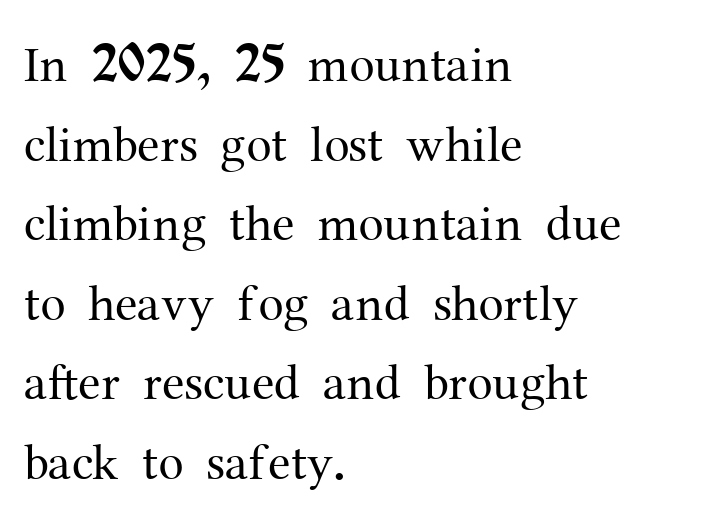
Q: Is the text bold? A: No.
Q: Is the text italic (slanted)? A: No, it is upright.
Q: Is the typeface a serif or a sans-serif typeface? A: Serif.
Q: Is the text underlined? A: No.
Q: How is the paragraph aligned? A: Left-aligned.
Q: Is the spacing between letters normal or unusually wide? A: Normal.
Q: Is the spacing between lines tight, normal or loose? A: Normal.
Q: Width (condensed, normal, or wide)? A: Normal.
Q: Stroke contrast? A: Medium.
Q: x-height? A: Medium.
Q: Monospaced? A: No.
